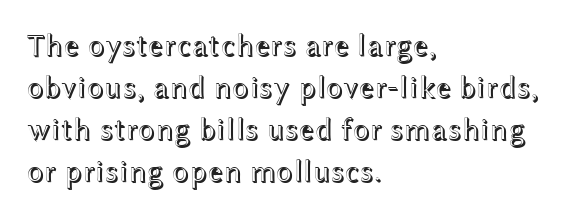
The area under the type is left untouched. Here the glyphs are tracked normally, forming tight word shapes. Note the varied advance widths — an 'i' is clearly narrower than an 'm'. When letters stand straight like this, we call the style roman or upright. The lines sit at an ordinary, default distance from one another.
